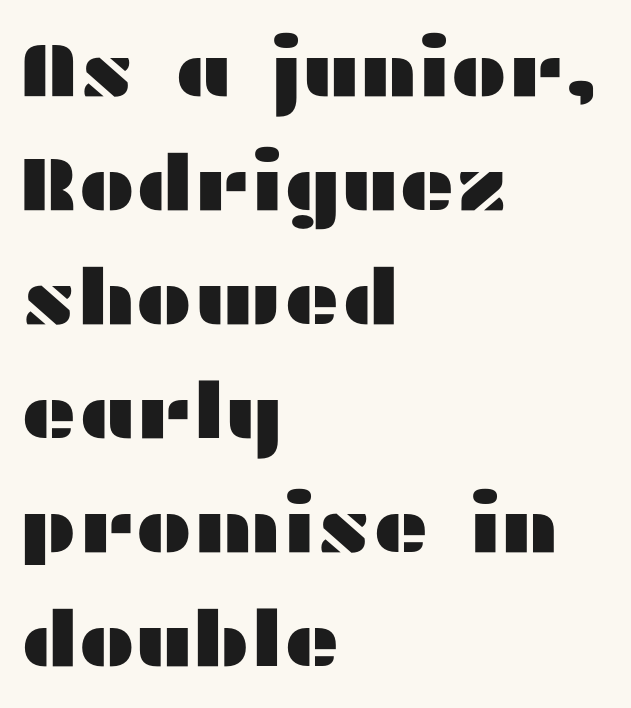
Q: Is the text italic (slanted)? A: No, it is upright.
Q: Is the typeface a serif or a sans-serif typeface? A: Sans-serif.
Q: Is the text underlined? A: No.
Q: How is the paragraph aligned? A: Left-aligned.
Q: Is the spacing between letters normal or unusually wide? A: Normal.
Q: Is the spacing between lines tight, normal or loose? A: Normal.
Q: Width (condensed, normal, or wide)? A: Wide.
Q: Stroke contrast? A: Medium.
Q: x-height? A: Medium.
Q: Monospaced? A: No.
